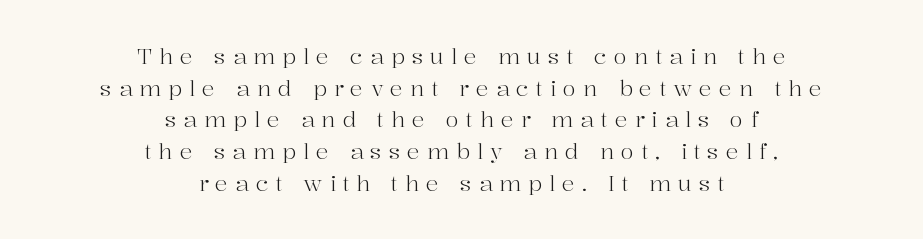
The image shows 22 px text type, upright; set centered, normal line spacing (1.44x), unusually wide letter spacing (+0.31 em), not underlined.
